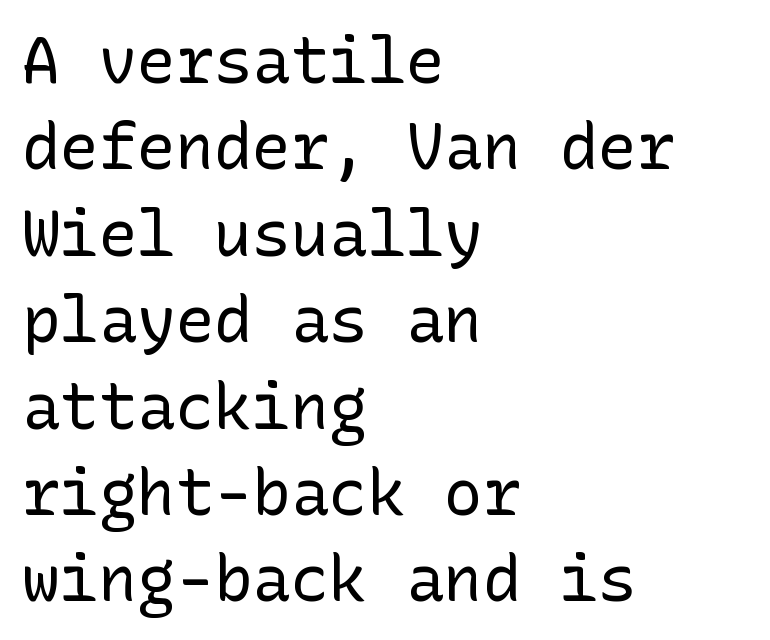
Lines of text with bare space underneath. Nope, not italic — everything's standing straight. These lines stack with their left ends in a neat column. The type family on display is of the sans-serif kind. Stems and bowls with no extra thickness — not bold. Quick note: interline space is typical.
